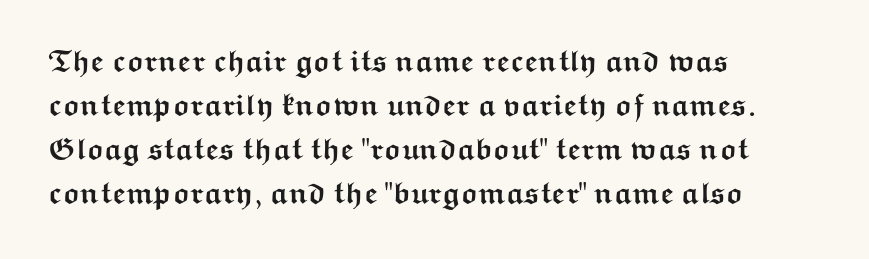
Q: Is the text bold? A: Yes.
Q: Is the text italic (slanted)? A: No, it is upright.
Q: Is the typeface a serif or a sans-serif typeface? A: Sans-serif.
Q: Is the text underlined? A: No.
Q: How is the paragraph aligned? A: Left-aligned.
Q: Is the spacing between letters normal or unusually wide? A: Normal.
Q: Is the spacing between lines tight, normal or loose? A: Normal.
Q: Width (condensed, normal, or wide)? A: Wide.
Q: Stroke contrast? A: Medium.
Q: x-height? A: Medium.
Q: Monospaced? A: No.
